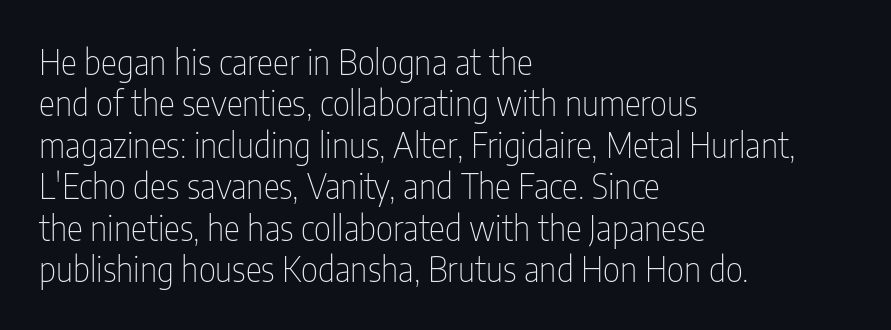
Font category for this specimen: sans-serif. The font is comparable to plain body text, perhaps lighter. The lines are quadded left. The letters advance in unequal steps, a hallmark of proportional type.
